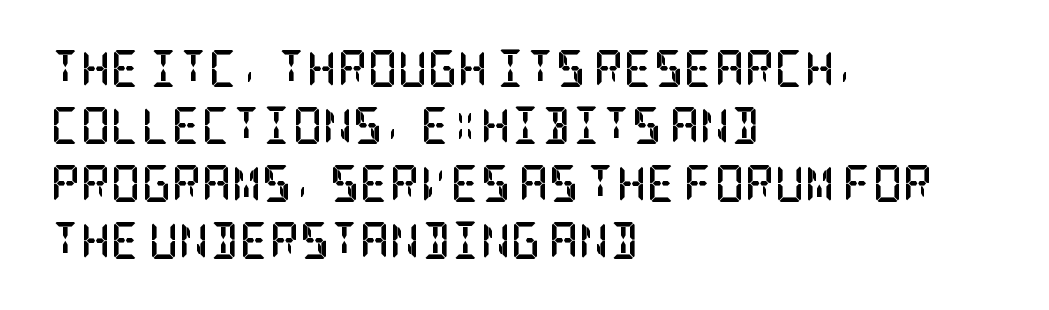
{"serif": "yes", "italic": "no", "bold": "yes", "weight": "semibold", "width": "condensed", "stroke_contrast": "low", "x_height": "large", "underline": "no", "align": "left", "line_spacing": "normal", "line_spacing_ratio": 1.55, "letter_spacing": "normal", "letter_spacing_em": 0.0, "glyph_px": 37}
